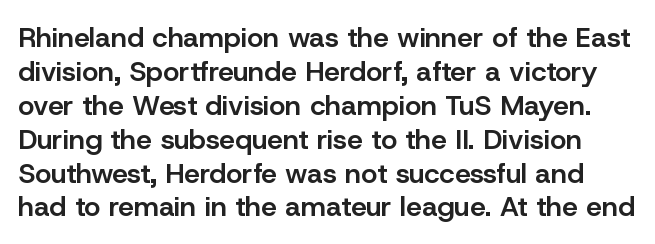
Q: Is the text bold? A: Semi-bold.
Q: Is the text italic (slanted)? A: No, it is upright.
Q: Is the typeface a serif or a sans-serif typeface? A: Sans-serif.
Q: Is the text underlined? A: No.
Q: Is the spacing between letters normal or unusually wide? A: Normal.
Q: Width (condensed, normal, or wide)? A: Normal.
Q: Stroke contrast? A: Low.
Q: x-height? A: Medium.
Q: Monospaced? A: No.
